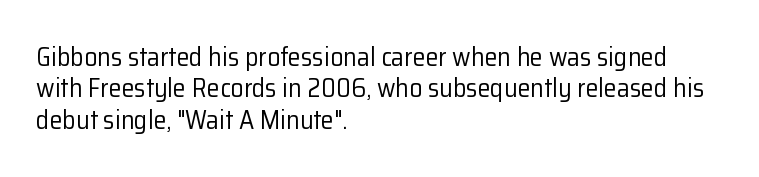
What stands out about the letter spacing? Nothing — it is the standard amount. The rendering anchors every line to the left-hand side. A light-to-regular cut is what we see here. Ordinary non-slanted type is in use.
